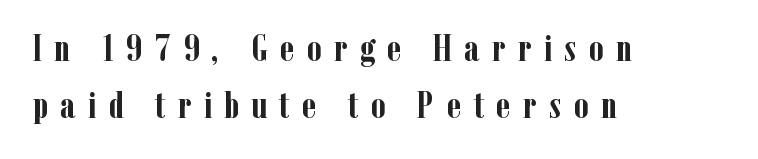
Q: Is the text bold? A: Yes.
Q: Is the text italic (slanted)? A: No, it is upright.
Q: Is the typeface a serif or a sans-serif typeface? A: Serif.
Q: Is the text underlined? A: No.
Q: How is the paragraph aligned? A: Left-aligned.
Q: Is the spacing between letters normal or unusually wide? A: Unusually wide.
Q: Is the spacing between lines tight, normal or loose? A: Normal.
Q: Width (condensed, normal, or wide)? A: Condensed.
Q: Stroke contrast? A: Low.
Q: x-height? A: Medium.
Q: Monospaced? A: No.
